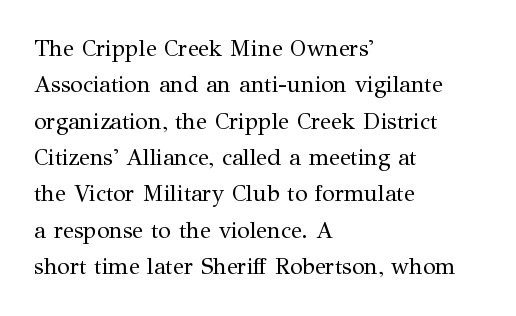
Compared with typical paragraphs, the rows here are spaced about the same. The letterforms sit at book weight or below. Ascenders rise straight up at ninety degrees. The lines are quadded left. Check the space under the baseline: it is left empty. Tracking value appears to be zero — textbook default spacing.
